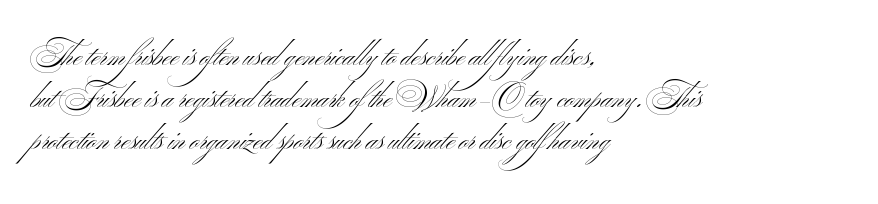
{"serif": "no", "bold": "no", "weight": "light", "width": "wide", "stroke_contrast": "medium", "x_height": "small", "monospaced": "no", "underline": "no", "align": "left", "line_spacing": "normal", "line_spacing_ratio": 1.44, "letter_spacing": "normal", "letter_spacing_em": 0.0, "glyph_px": 29}
